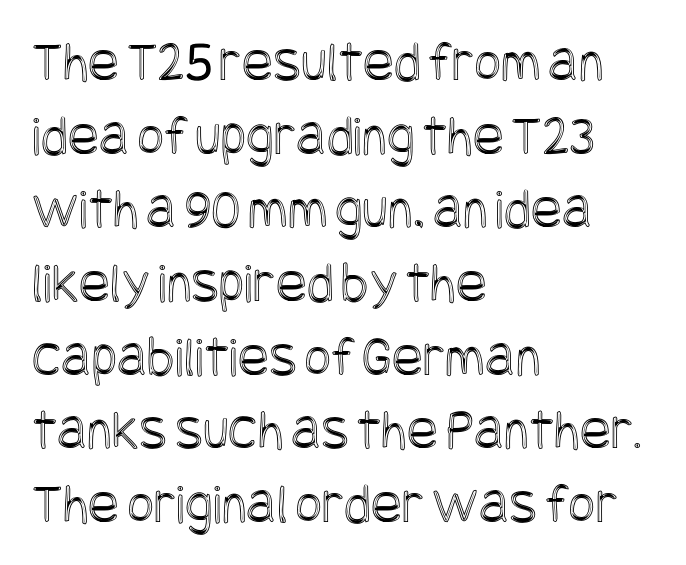
Q: Is the text italic (slanted)? A: No, it is upright.
Q: Is the text underlined? A: No.
Q: How is the paragraph aligned? A: Left-aligned.
Q: Is the spacing between letters normal or unusually wide? A: Normal.
Q: Is the spacing between lines tight, normal or loose? A: Normal.
Q: Width (condensed, normal, or wide)? A: Condensed.
Q: x-height? A: Large.
